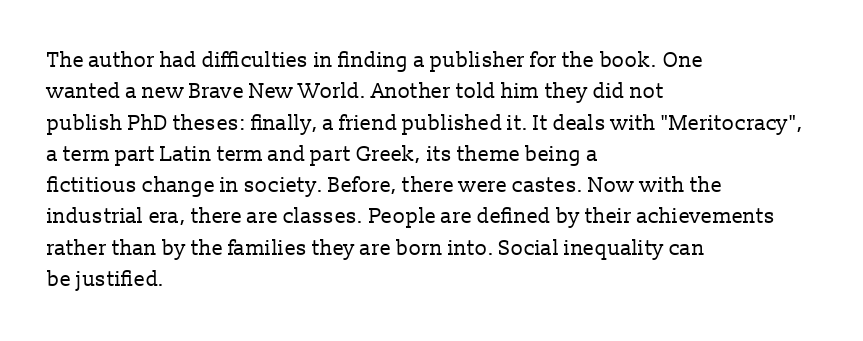
The image shows 21 px text type, upright; set left-aligned, normal line spacing (1.49x), normal letter spacing, not underlined.
